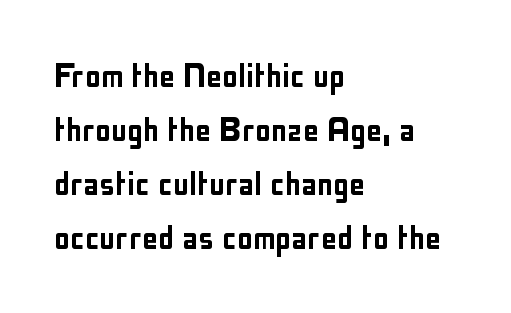
{"serif": "no", "italic": "no", "width": "condensed", "stroke_contrast": "low", "x_height": "medium", "monospaced": "no", "underline": "no", "align": "left", "line_spacing": "normal", "line_spacing_ratio": 1.35, "letter_spacing": "normal", "letter_spacing_em": 0.0, "glyph_px": 40}
